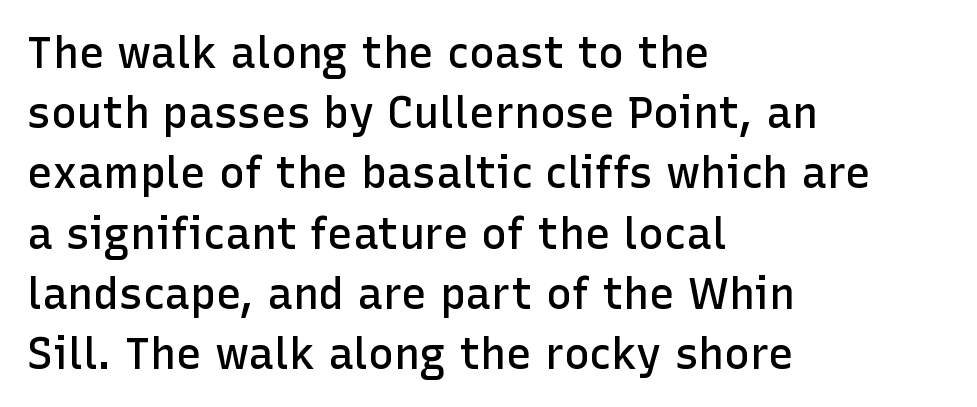
Q: Is the text bold? A: Semi-bold.
Q: Is the text italic (slanted)? A: No, it is upright.
Q: Is the typeface a serif or a sans-serif typeface? A: Sans-serif.
Q: Is the text underlined? A: No.
Q: How is the paragraph aligned? A: Left-aligned.
Q: Is the spacing between letters normal or unusually wide? A: Normal.
Q: Is the spacing between lines tight, normal or loose? A: Normal.
Q: Width (condensed, normal, or wide)? A: Normal.
Q: Stroke contrast? A: Low.
Q: x-height? A: Medium.
Q: Monospaced? A: No.
